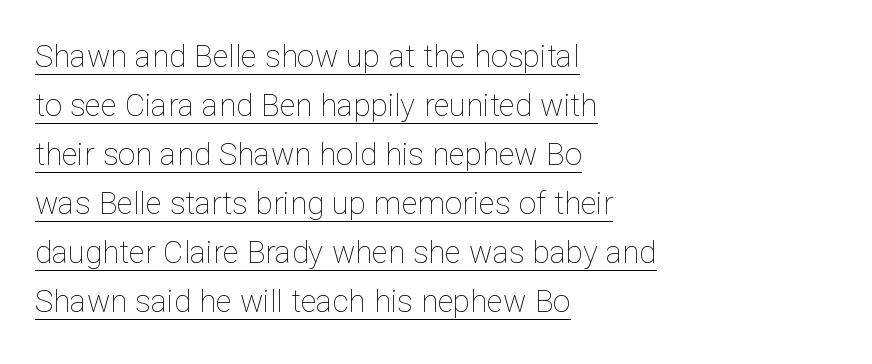
{"italic": "no", "bold": "no", "weight": "thin", "width": "normal", "stroke_contrast": "low", "x_height": "medium", "monospaced": "no", "underline": "yes", "align": "left", "line_spacing": "normal", "line_spacing_ratio": 1.58, "letter_spacing": "normal", "letter_spacing_em": 0.0, "glyph_px": 31}
